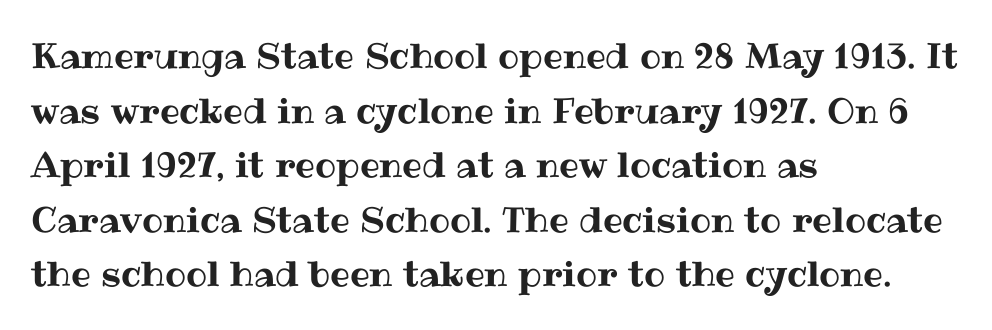
{"italic": "no", "width": "normal", "stroke_contrast": "medium", "x_height": "medium", "monospaced": "no", "underline": "no", "align": "left", "line_spacing": "normal", "line_spacing_ratio": 1.56, "letter_spacing": "normal", "letter_spacing_em": 0.0, "glyph_px": 35}
